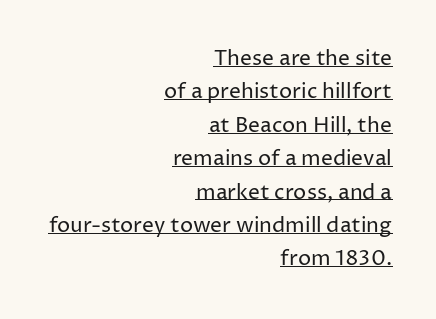
{"italic": "no", "bold": "no", "underline": "yes", "align": "right", "line_spacing": "normal", "line_spacing_ratio": 1.59, "letter_spacing": "normal", "letter_spacing_em": 0.0, "glyph_px": 21}
